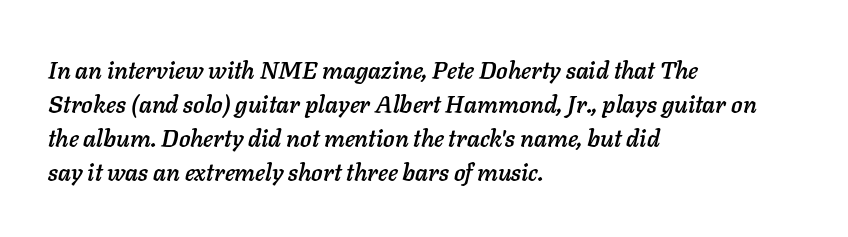
The image shows 24 px text type, italic (leaning right); set left-aligned, normal line spacing (1.41x), normal letter spacing, not underlined.
